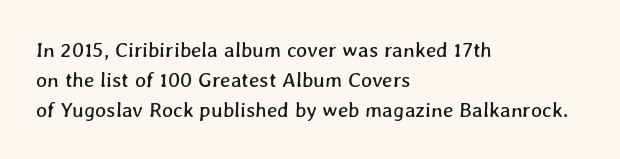
The image shows 21 px text type; set left-aligned, normal line spacing (1.42x), normal letter spacing, not underlined.
